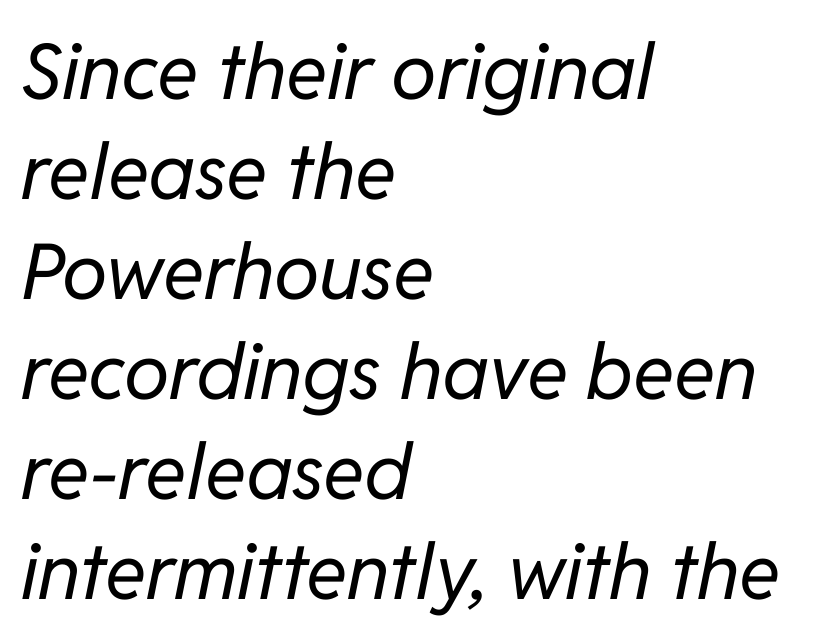
The rendering uses natural spacing where letterforms have individual widths. The rendering applies a slant to the glyphs. Compared with typical paragraphs, the rows here are spaced about the same. Words float on clear page, feet unadorned. You could call the tracking neutral — neither tight nor loose.
